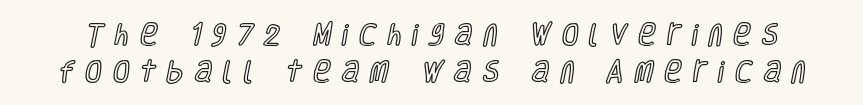
The glyphs are unaccompanied by any horizontal stroke below them. Vertical spacing — default. The horizontal fit of the characters is loose and conspicuously gappy.
